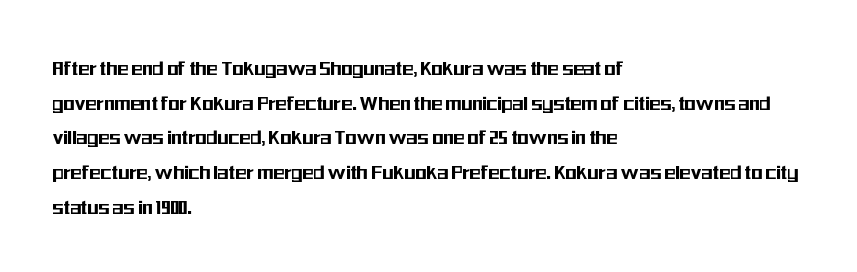
Students, observe: this is what conventionally led text looks like. Has an underline been added? It has not. Words appear dense and cohesive because spacing is normal. If you drew a ruler down the left edge, every line would touch it.
